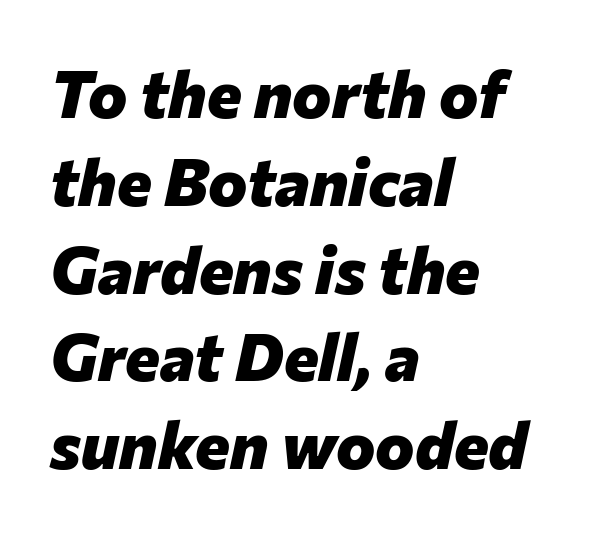
The image shows 66 px heavy type, italic (leaning right); set left-aligned, normal line spacing (1.33x), normal letter spacing, not underlined; low stroke contrast and a medium x-height.
